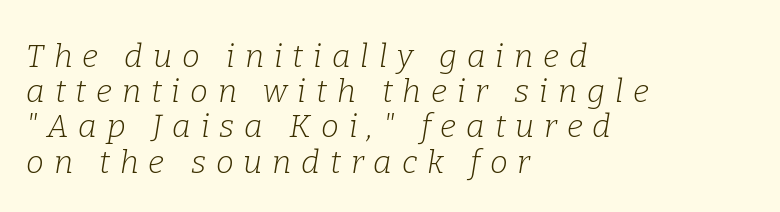
{"serif": "yes", "italic": "yes", "lean": "right", "slant_degrees": 9, "bold": "no", "weight": "light", "width": "normal", "stroke_contrast": "low", "x_height": "medium", "monospaced": "no", "underline": "no", "align": "left", "line_spacing": "tight", "line_spacing_ratio": 1.1, "letter_spacing": "wide", "letter_spacing_em": 0.31, "glyph_px": 32}
